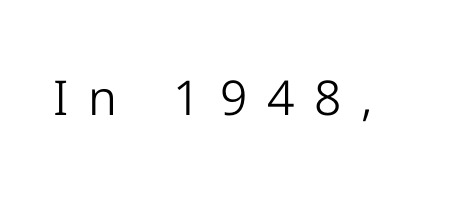
Ordinary non-slanted type is in use. Summary of weight: not heavy and not bold. Just letters on the line, the space beneath them empty. Glyph-to-glyph distance is far greater than everyday printed text.
